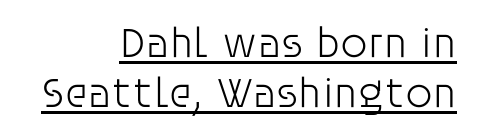
{"serif": "no", "italic": "no", "bold": "no", "weight": "light", "width": "normal", "stroke_contrast": "low", "x_height": "large", "monospaced": "no", "underline": "yes", "align": "right", "line_spacing_ratio": 1.17, "letter_spacing": "normal", "letter_spacing_em": 0.0, "glyph_px": 43}
